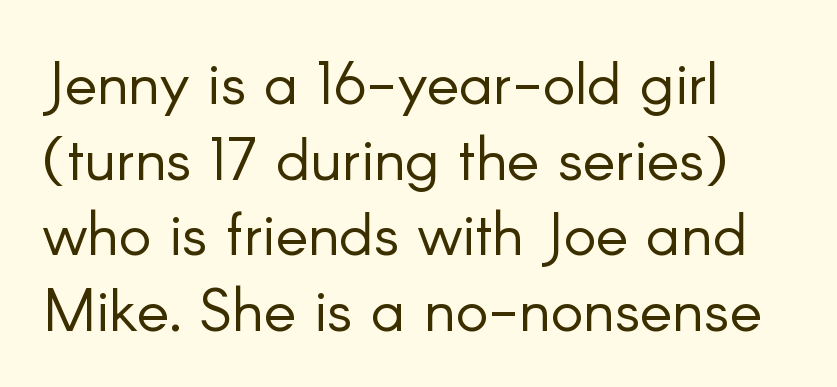
You could not count columns in this text — the font is proportionally spaced. Is this a sans? Yes — the strokes have no serifs. Nobody drew a line under any word here. These lines stack with their left ends in a neat column. The letters sit at their default tracking, neither squeezed nor spread. Tall strokes in this sample are plumb rather than angled.
